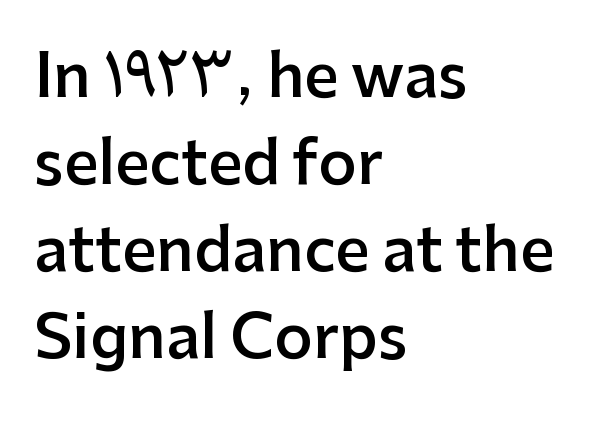
Q: Is the text bold? A: Semi-bold.
Q: Is the text italic (slanted)? A: No, it is upright.
Q: Is the typeface a serif or a sans-serif typeface? A: Sans-serif.
Q: Is the text underlined? A: No.
Q: How is the paragraph aligned? A: Left-aligned.
Q: Is the spacing between letters normal or unusually wide? A: Normal.
Q: Is the spacing between lines tight, normal or loose? A: Normal.
Q: Width (condensed, normal, or wide)? A: Normal.
Q: Stroke contrast? A: Low.
Q: x-height? A: Medium.
Q: Monospaced? A: No.
